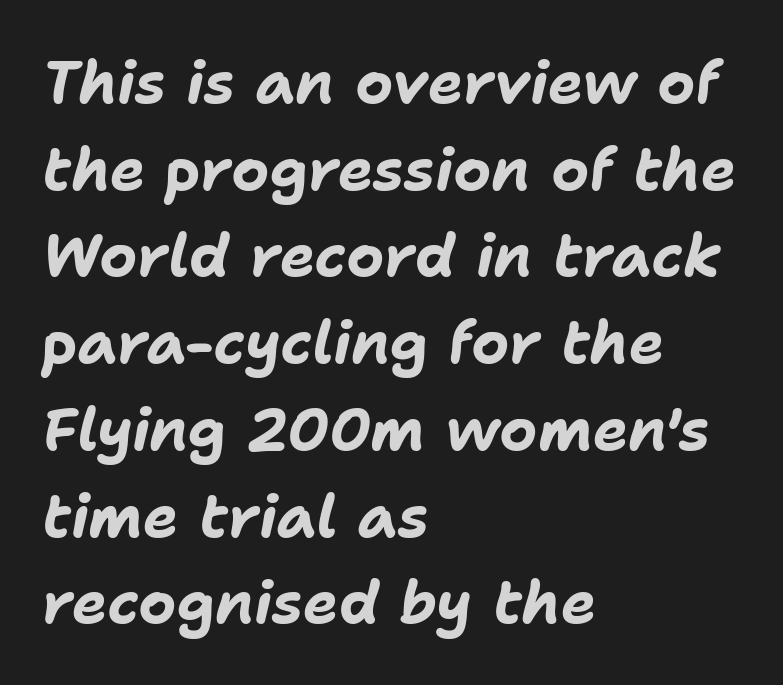
{"italic": "yes", "lean": "right", "slant_degrees": 11, "bold": "yes", "weight": "bold", "width": "normal", "stroke_contrast": "low", "x_height": "medium", "monospaced": "no", "underline": "no", "align": "left", "line_spacing": "normal", "line_spacing_ratio": 1.47, "letter_spacing": "normal", "letter_spacing_em": 0.0, "glyph_px": 59}
